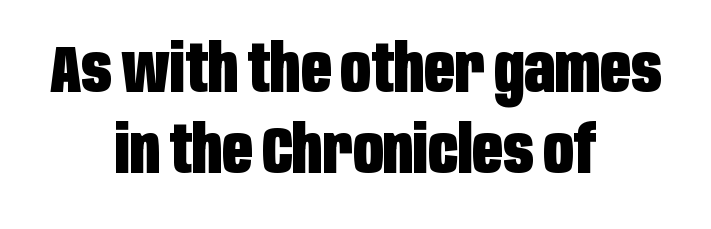
{"serif": "no", "italic": "no", "bold": "yes", "weight": "heavy", "width": "condensed", "stroke_contrast": "low", "x_height": "large", "monospaced": "no", "underline": "no", "align": "center", "line_spacing_ratio": 1.23, "letter_spacing": "normal", "letter_spacing_em": 0.0, "glyph_px": 66}
